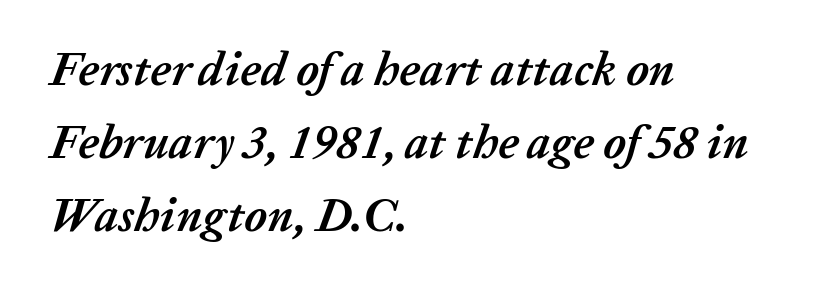
Q: Is the text bold? A: Yes.
Q: Is the text italic (slanted)? A: Yes, it leans right by about 20 degrees.
Q: Is the text underlined? A: No.
Q: How is the paragraph aligned? A: Left-aligned.
Q: Is the spacing between letters normal or unusually wide? A: Normal.
Q: Is the spacing between lines tight, normal or loose? A: Normal.
Q: Width (condensed, normal, or wide)? A: Normal.
Q: Stroke contrast? A: Low.
Q: x-height? A: Medium.
Q: Monospaced? A: No.
